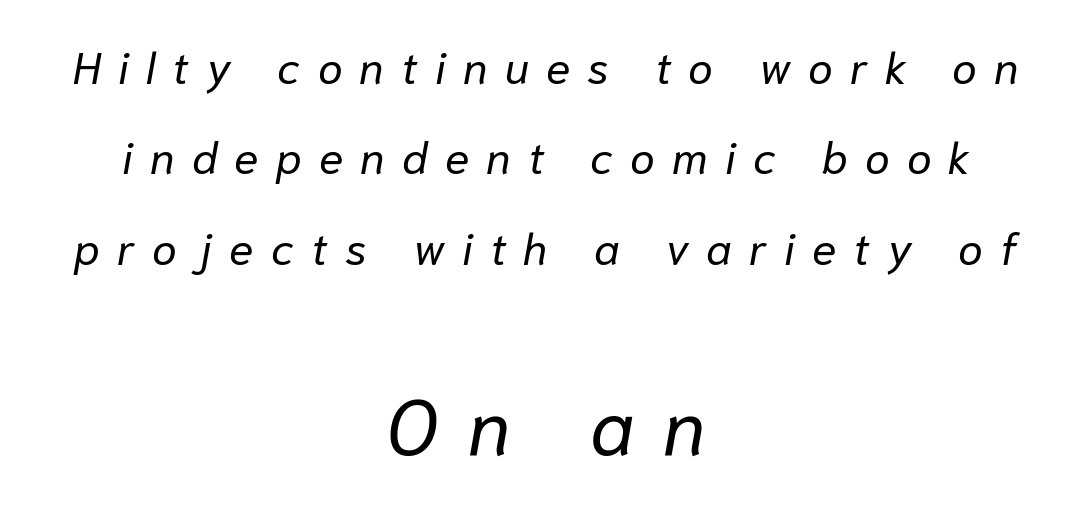
Vertical stems look standard width or narrower in stroke. The letters in the lower block stand taller than those in the block above. The letters advance in unequal steps, a hallmark of proportional type. The horizontal fit of the characters is loose and conspicuously gappy.
